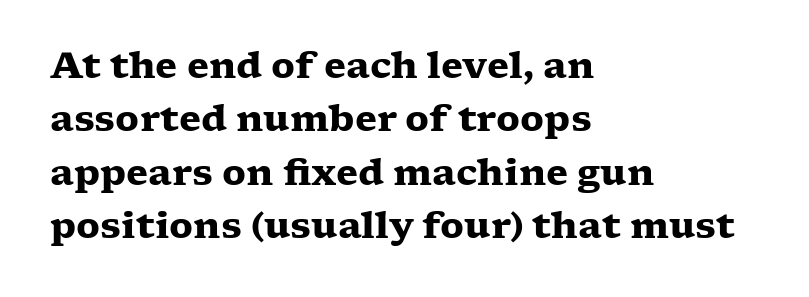
{"serif": "yes", "italic": "no", "bold": "yes", "weight": "heavy", "width": "wide", "stroke_contrast": "low", "x_height": "medium", "monospaced": "no", "underline": "no", "align": "left", "line_spacing": "normal", "line_spacing_ratio": 1.48, "letter_spacing": "normal", "letter_spacing_em": 0.0, "glyph_px": 36}
